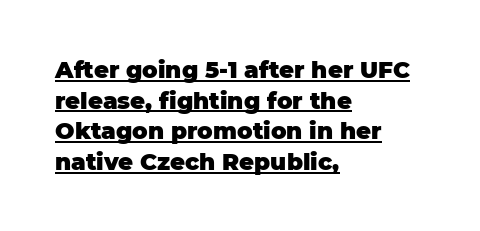
{"italic": "no", "bold": "yes", "underline": "yes", "align": "left", "line_spacing": "normal", "line_spacing_ratio": 1.33, "letter_spacing": "normal", "letter_spacing_em": 0.0, "glyph_px": 23}
